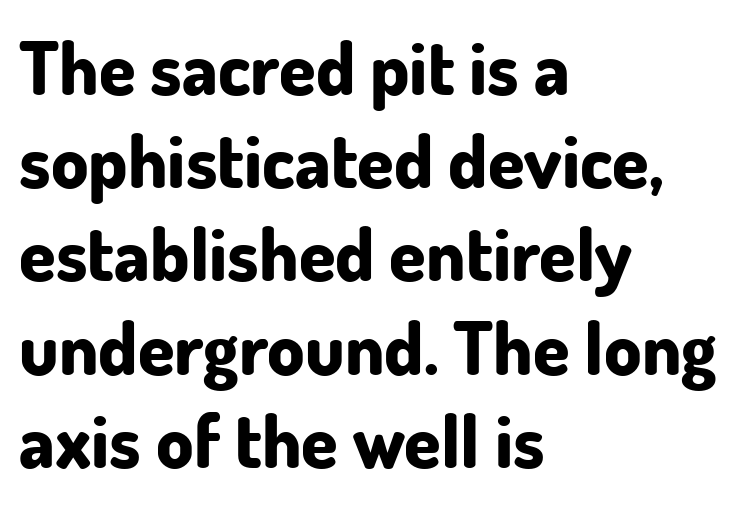
Q: Is the text bold? A: Yes.
Q: Is the text italic (slanted)? A: No, it is upright.
Q: Is the typeface a serif or a sans-serif typeface? A: Sans-serif.
Q: Is the text underlined? A: No.
Q: How is the paragraph aligned? A: Left-aligned.
Q: Is the spacing between letters normal or unusually wide? A: Normal.
Q: Is the spacing between lines tight, normal or loose? A: Normal.
Q: Width (condensed, normal, or wide)? A: Normal.
Q: Stroke contrast? A: Low.
Q: x-height? A: Small.
Q: Monospaced? A: No.
